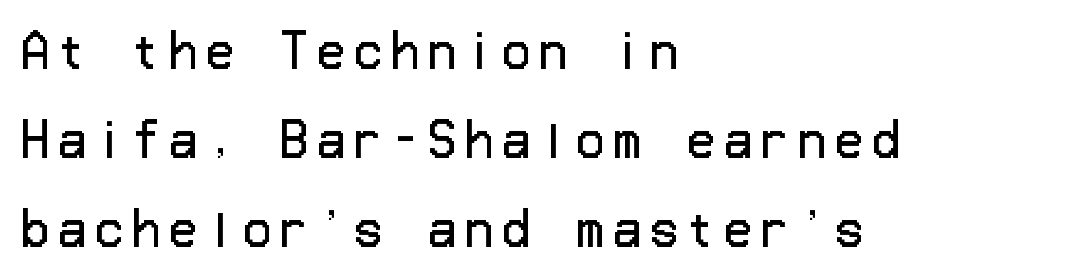
Words appear elongated and porous because spacing is wide. Leftover space on each line is placed entirely after the last word. The face looks like a standard text weight, possibly lighter. Summary of vertical rhythm: relaxed, with wide interline spacing.
